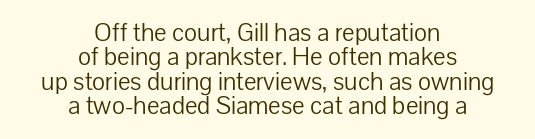
{"italic": "no", "bold": "no", "underline": "no", "align": "center", "line_spacing": "tight", "line_spacing_ratio": 0.98, "letter_spacing": "normal", "letter_spacing_em": 0.0, "glyph_px": 25}
